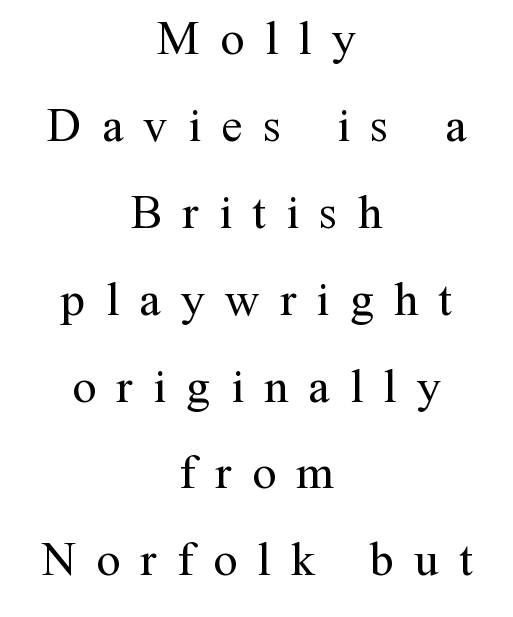
Observe the serifs anchoring each vertical stroke in this sample. The passage shown is typed in a proportional face where columns would drift. If you drew a line through each stem, it would be perfectly vertical. Any mark beneath the type? The region is blank.
